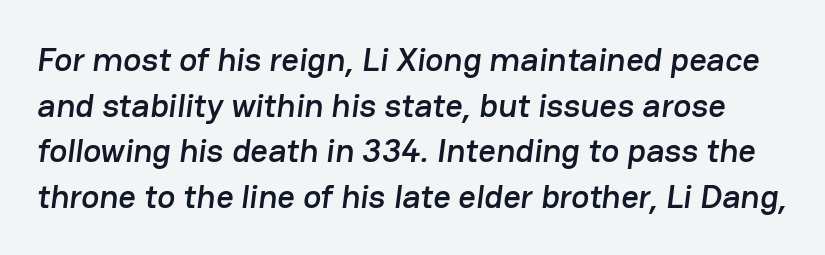
Default kerning and tracking; the words read as compact shapes. Here the designer chose a conventional face with non-uniform glyph widths. Whoever set this chose a conventional vertical rhythm. Glance below the letters and you will spot only blank space. Check where the strokes stop: nothing finishes them off — pure sans.
